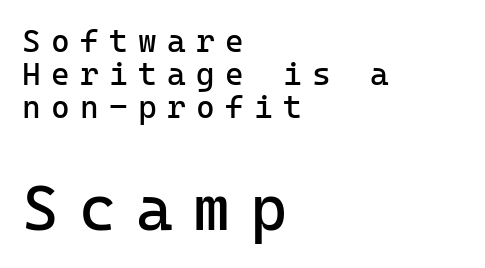
Q: Is the text bold? A: No.
Q: Is the text italic (slanted)? A: No, it is upright.
Q: Is the typeface a serif or a sans-serif typeface? A: Sans-serif.
Q: Is the text underlined? A: No.
Q: How is the paragraph aligned? A: Left-aligned.
Q: Is the spacing between letters normal or unusually wide? A: Unusually wide.
Q: Is the spacing between lines tight, normal or loose? A: Tight.
Q: Which block of text is set in a larger size, the first (top) or the second (bottom)? A: The second (bottom) one.
Q: Width (condensed, normal, or wide)? A: Normal.
Q: Stroke contrast? A: Low.
Q: x-height? A: Medium.
